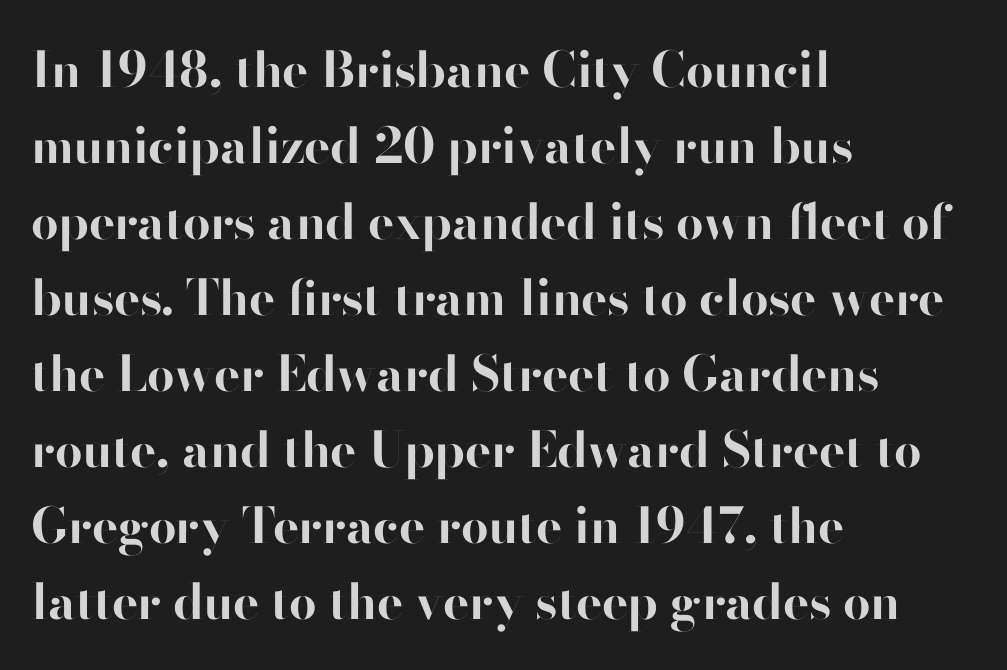
Weight check: bold — yes, fully. Standard letterfit; no display-style spreading of the glyphs. These lines are rendered in a variable-pitch font. The type family on display is of the sans-serif kind.
